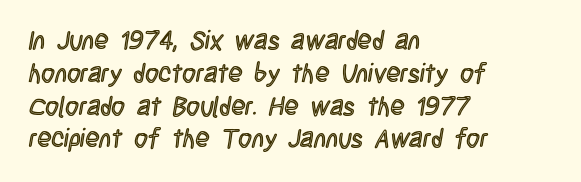
{"underline": "no", "align": "left", "line_spacing": "normal", "line_spacing_ratio": 1.26, "letter_spacing": "normal", "letter_spacing_em": 0.0, "glyph_px": 26}
